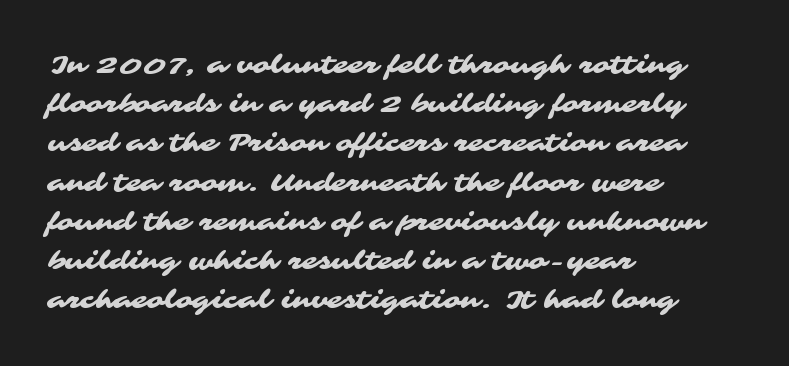
{"underline": "no", "align": "left", "line_spacing": "normal", "line_spacing_ratio": 1.57, "letter_spacing": "normal", "letter_spacing_em": 0.0, "glyph_px": 25}
